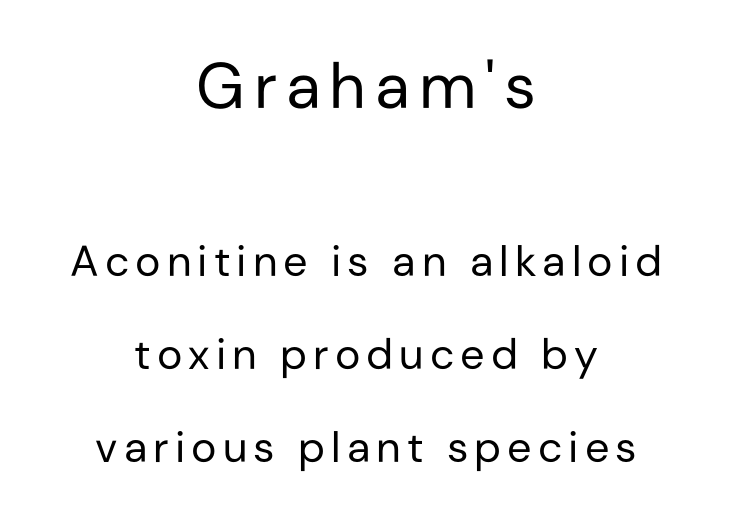
The image shows 64 px regular-weight sans-serif type, upright; set centered, loose line spacing (2.16x), not underlined; the first (top) block is 1.49x larger; low stroke contrast and a medium x-height.
